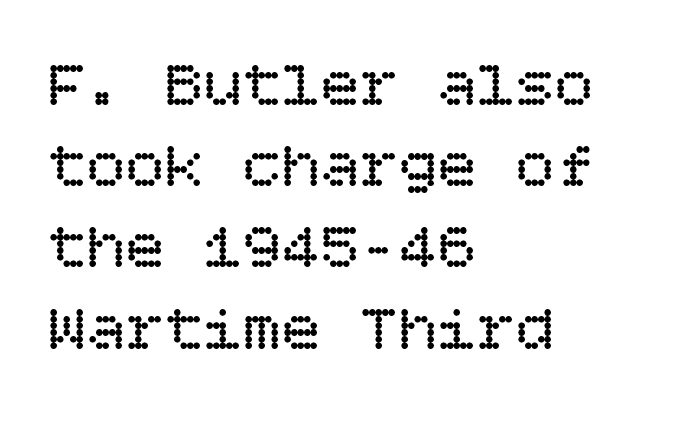
Q: Is the text bold? A: No.
Q: Is the text italic (slanted)? A: No, it is upright.
Q: Is the text underlined? A: No.
Q: How is the paragraph aligned? A: Left-aligned.
Q: Is the spacing between letters normal or unusually wide? A: Normal.
Q: Is the spacing between lines tight, normal or loose? A: Normal.
Q: Width (condensed, normal, or wide)? A: Normal.
Q: Stroke contrast? A: Low.
Q: x-height? A: Large.
